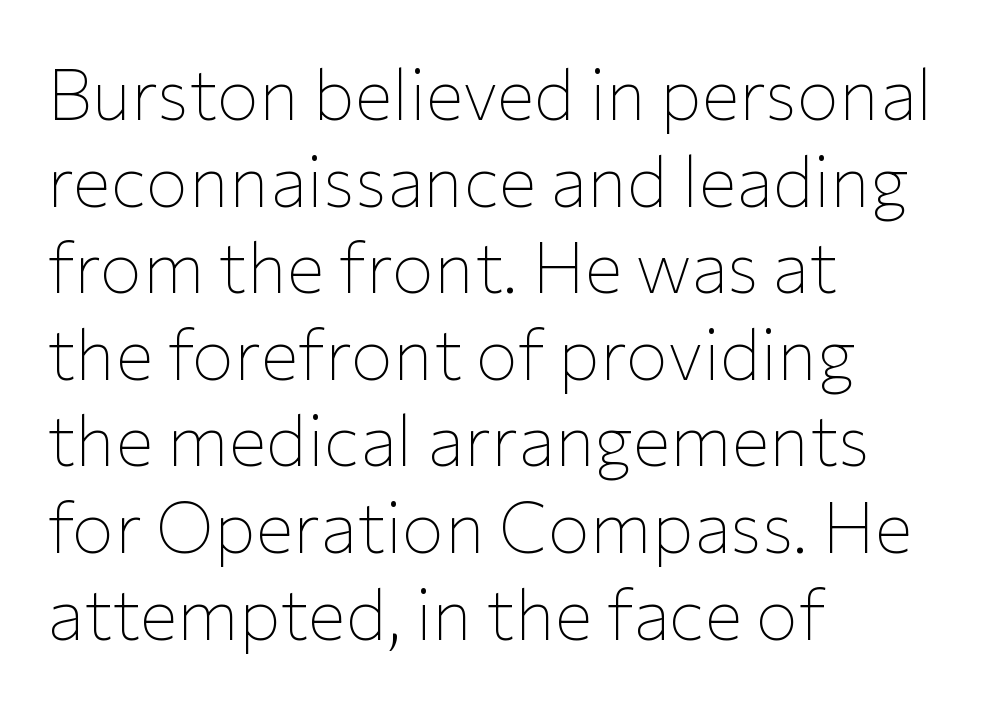
The image shows 71 px thin sans-serif type, upright; set left-aligned, line spacing 1.22x, normal letter spacing, not underlined; low stroke contrast and a medium x-height.
